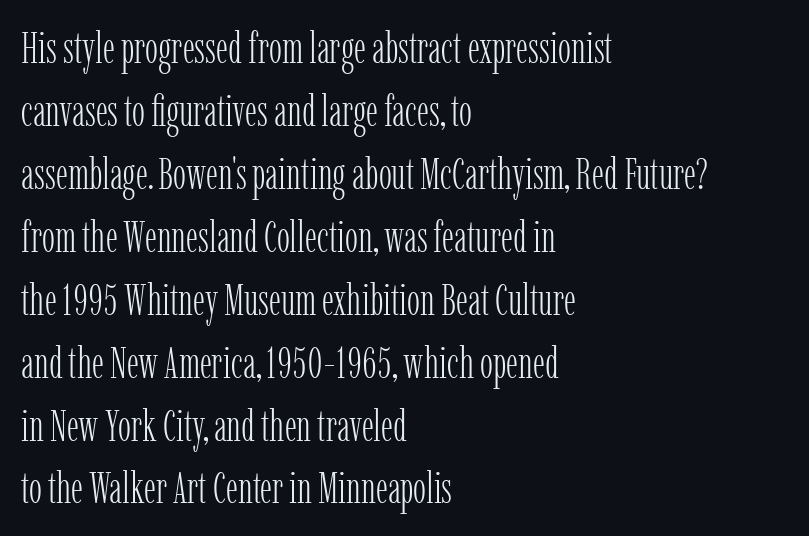
This sample keeps an unexceptional amount of space between lines. Do the letters lean? They stand straight. The font is comparable to plain body text, perhaps lighter. Alignment: flush left.
